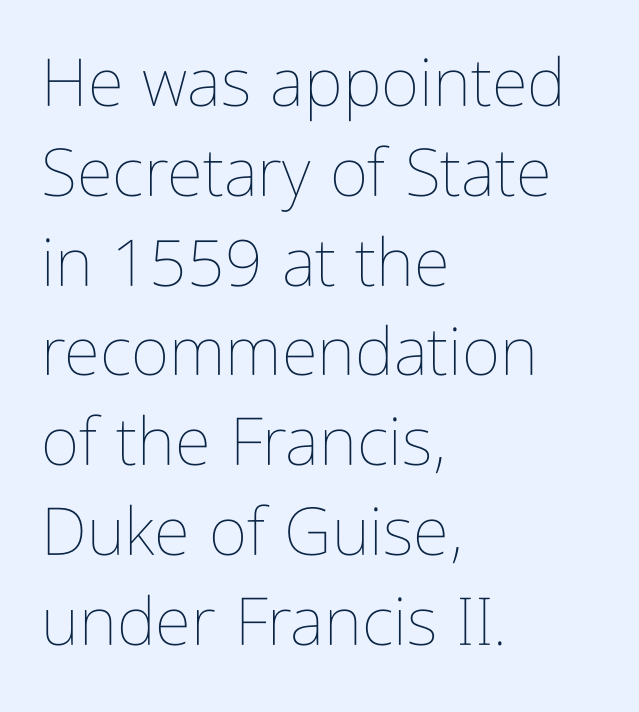
The image shows 66 px thin, condensed type, upright; set left-aligned, normal line spacing (1.36x), normal letter spacing, not underlined; low stroke contrast and a medium x-height.
